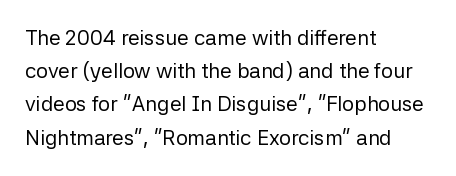
The face looks like a standard text weight, possibly lighter. Short and long lines alike share a common starting point at left. Vertically, the passage feels balanced, rows spaced as you'd expect. A bare baseline throughout the passage. Here the glyphs are tracked normally, forming tight word shapes.
